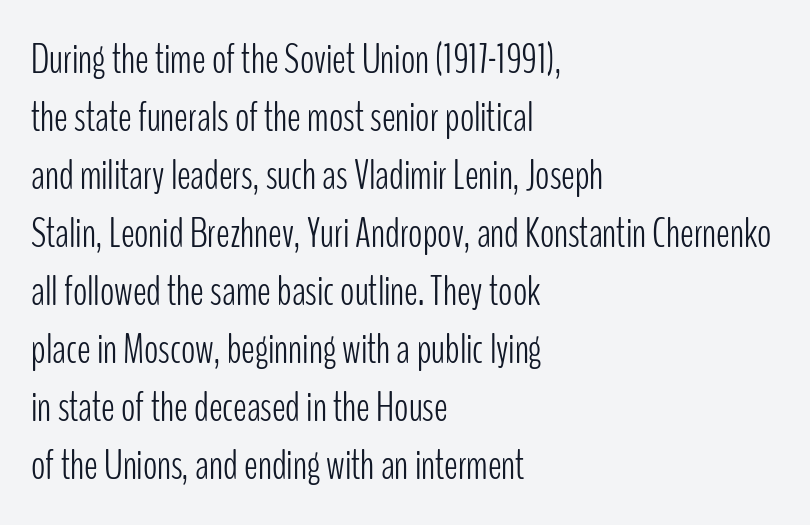
Q: Is the text bold? A: No.
Q: Is the text italic (slanted)? A: No, it is upright.
Q: Is the typeface a serif or a sans-serif typeface? A: Sans-serif.
Q: Is the text underlined? A: No.
Q: How is the paragraph aligned? A: Left-aligned.
Q: Is the spacing between letters normal or unusually wide? A: Normal.
Q: Is the spacing between lines tight, normal or loose? A: Normal.
Q: Width (condensed, normal, or wide)? A: Condensed.
Q: Stroke contrast? A: Low.
Q: x-height? A: Medium.
Q: Monospaced? A: No.
